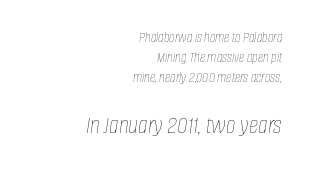
Standard letterfit; no display-style spreading of the glyphs. The string is rendered with underlining switched off. The setting favours the right margin, as signatures and pull-quotes sometimes do. Posture: slanted.
